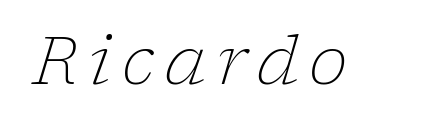
{"serif": "yes", "italic": "yes", "lean": "right", "slant_degrees": 17, "bold": "no", "weight": "light", "width": "normal", "stroke_contrast": "low", "x_height": "medium", "monospaced": "no", "underline": "no", "glyph_px": 66}
